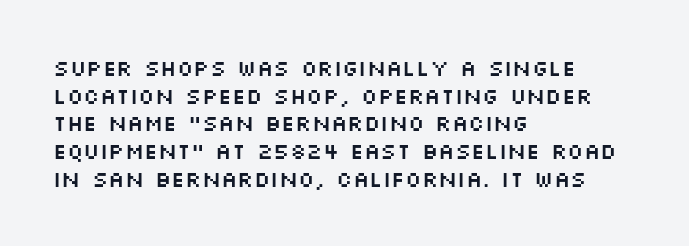
Regarding leading, the lines here are spaced in the standard way. The space beneath each line is pristine and unruled. Tracking value appears to be zero — textbook default spacing. The setting favours the left margin, as ordinary paragraphs usually do.
